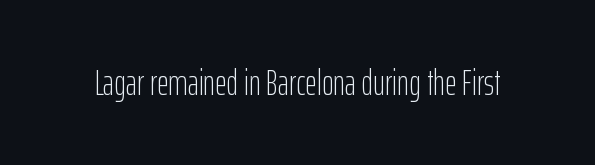
Letters have the restrained weight of plain body copy at most. Type without underlining. Do the letters lean? They stand straight. These lines are rendered in a variable-pitch font. Between one letter and the next there's only the usual sliver of space. Each letter's strokes conclude bluntly, with no projecting serifs.
